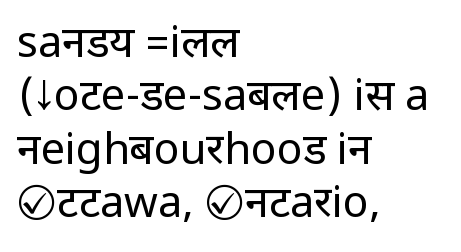
{"serif": "no", "italic": "no", "bold": "no", "weight": "regular", "width": "condensed", "stroke_contrast": "low", "underline": "no", "align": "left", "line_spacing_ratio": 1.24, "letter_spacing": "normal", "letter_spacing_em": 0.0, "glyph_px": 43}
